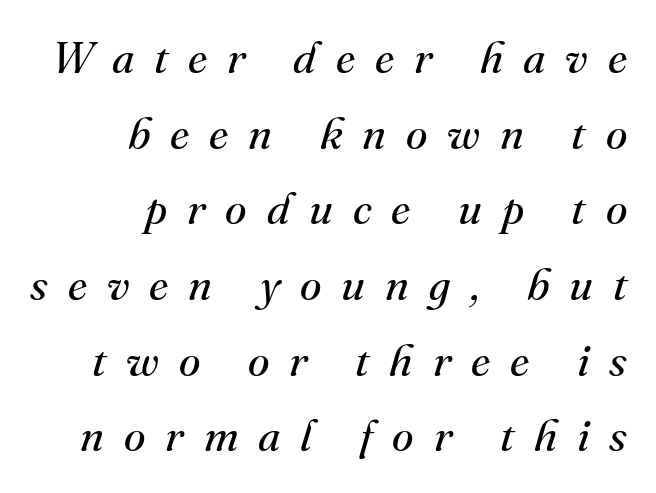
The image shows 44 px regular-weight serif type, italic (leaning right); set right-aligned, line spacing 1.72x, unusually wide letter spacing (+0.45 em), not underlined; medium stroke contrast and a small x-height.
